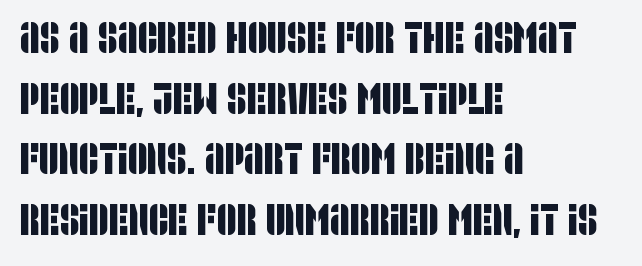
The image shows 43 px condensed sans-serif type; set left-aligned, normal line spacing (1.41x), normal letter spacing, not underlined; low stroke contrast and a large x-height.
